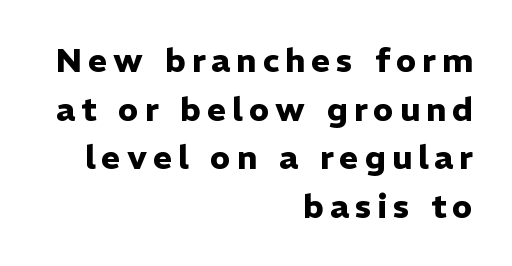
Which margin do the lines hug? The right one — the left edge is uneven. How heavy is the stroke? Heavy — this is a bold. A roman cut, with each character standing at attention. The space between consecutive lines is moderate. The area under the type is left untouched.
